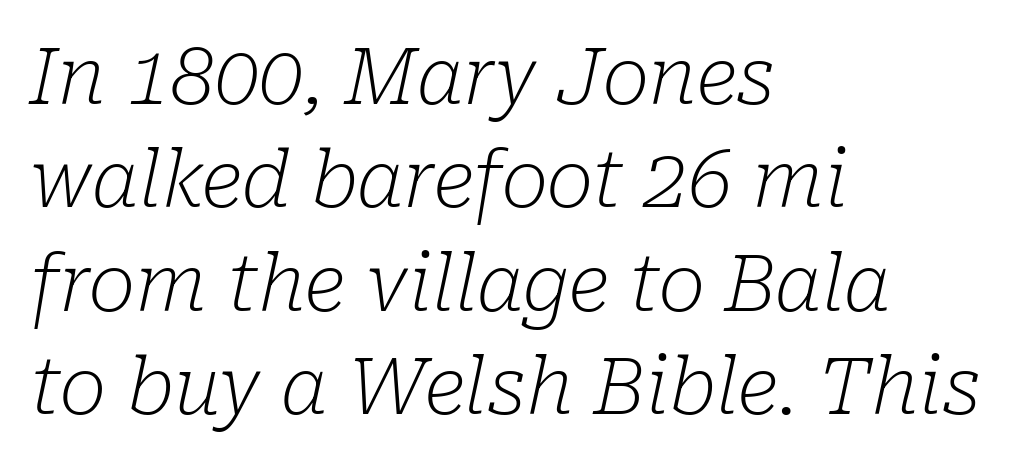
Proportional: the letters do not fall into vertical columns. This sample is left-justified, so line endings fall wherever the words run out. An italicized treatment has been applied to the whole sample. Check the space under the baseline: it is left empty. Stroke thickness stays within the range of a standard reading face or lighter. Honestly, the row spacing looks completely unremarkable.
